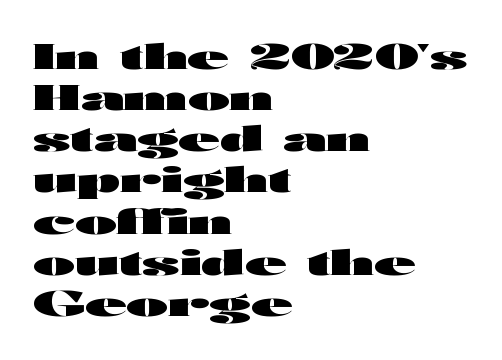
The image shows 34 px heavy, wide sans-serif type, upright; set left-aligned, line spacing 1.21x, normal letter spacing, not underlined; high stroke contrast and a medium x-height.
